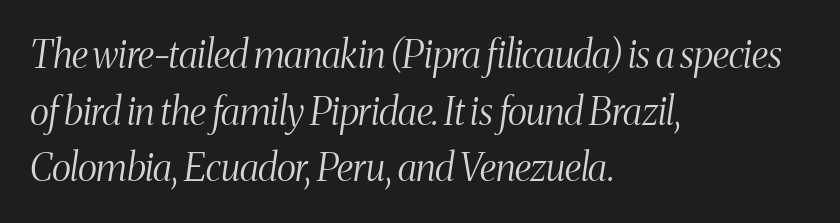
{"serif": "yes", "italic": "yes", "lean": "right", "slant_degrees": 8, "bold": "no", "weight": "light", "width": "condensed", "stroke_contrast": "medium", "x_height": "medium", "monospaced": "no", "underline": "no", "align": "left", "line_spacing": "normal", "line_spacing_ratio": 1.49, "letter_spacing": "normal", "letter_spacing_em": 0.0, "glyph_px": 38}
